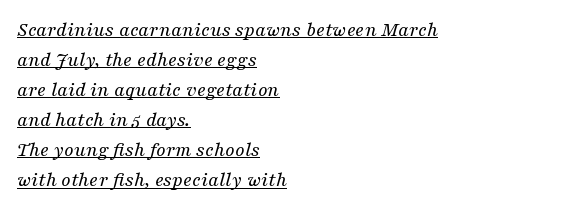
Descenders here cross a horizontal rule under the line. The characters are drawn with everyday or finer stroke widths. Horizontally, the lines are justified to the leading edge only. Rendered with sloped, italic letterforms. The lines sit at an ordinary, default distance from one another. Standard letterfit; no display-style spreading of the glyphs.
